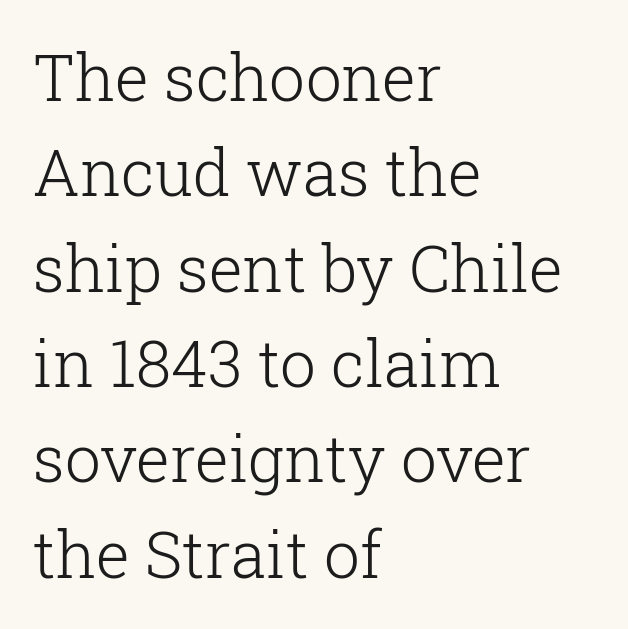
{"serif": "yes", "italic": "no", "bold": "no", "weight": "light", "width": "normal", "stroke_contrast": "low", "x_height": "medium", "monospaced": "no", "underline": "no", "align": "left", "line_spacing": "normal", "line_spacing_ratio": 1.49, "letter_spacing": "normal", "letter_spacing_em": 0.0, "glyph_px": 64}
